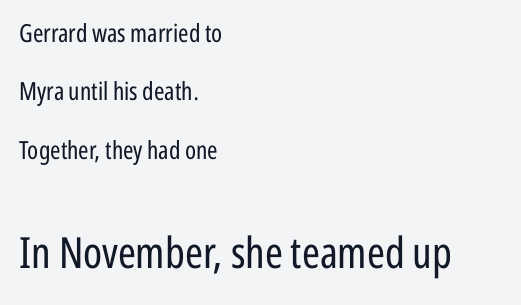
{"serif": "no", "italic": "no", "bold": "no", "weight": "regular", "width": "condensed", "stroke_contrast": "low", "x_height": "medium", "monospaced": "no", "underline": "no", "align": "left", "line_spacing": "loose", "line_spacing_ratio": 2.34, "letter_spacing": "normal", "letter_spacing_em": 0.0, "larger_block": "second", "size_ratio": 1.72, "glyph_px": 43}
